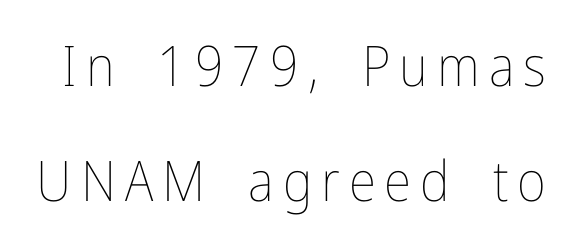
Q: Is the text bold? A: No.
Q: Is the text italic (slanted)? A: No, it is upright.
Q: Is the text underlined? A: No.
Q: Is the spacing between lines tight, normal or loose? A: Loose.
Q: Width (condensed, normal, or wide)? A: Condensed.
Q: Stroke contrast? A: Low.
Q: x-height? A: Medium.
Q: Monospaced? A: No.
